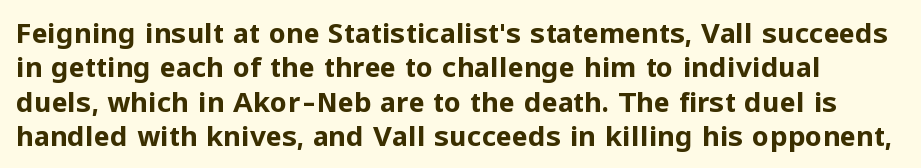
What weight is shown? A full bold with thick strokes. Glance below the letters and you will spot only blank space. The block of text has a typical density, with ordinary space between rows. Upright lettering throughout.
